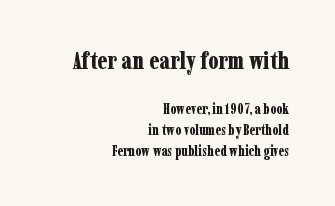
The characters look thick and weighty, a clear bold. Observe the ordinary spacing: letters are neighbours, not strangers. Right-aligned paragraph, ragged on the left. This rendering features lettering with no underline.
